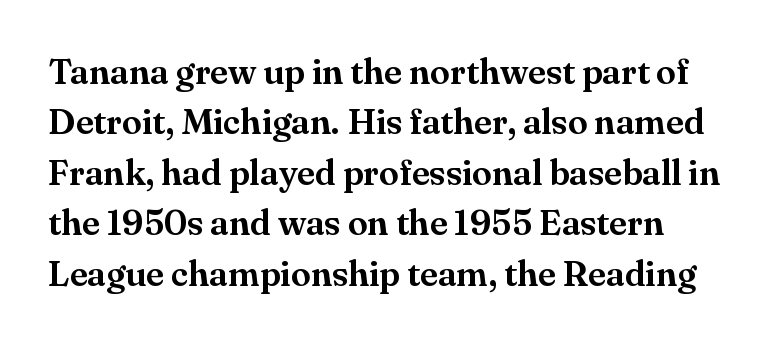
The image shows 36 px serif type, upright; set normal line spacing (1.4x), normal letter spacing, not underlined; medium stroke contrast and a small x-height.
